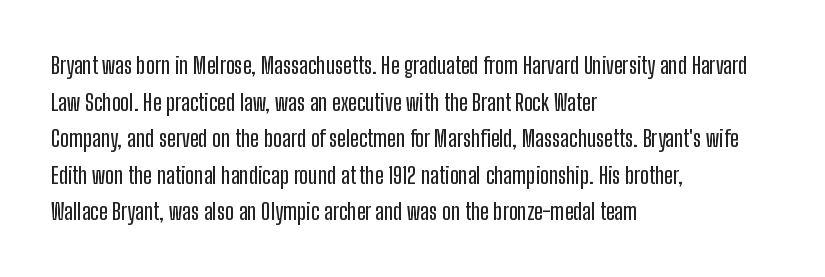
Q: Is the text italic (slanted)? A: No, it is upright.
Q: Is the text underlined? A: No.
Q: How is the paragraph aligned? A: Left-aligned.
Q: Is the spacing between letters normal or unusually wide? A: Normal.
Q: Is the spacing between lines tight, normal or loose? A: Normal.
